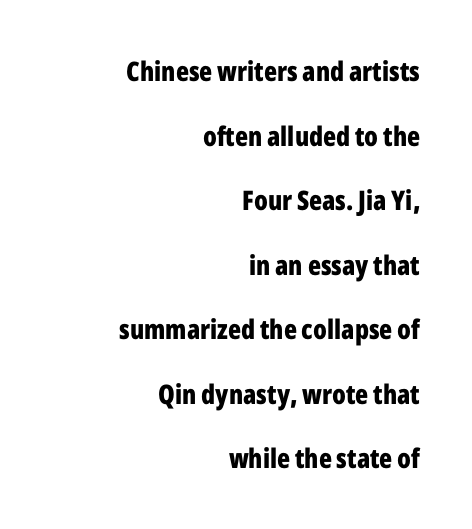
Q: Is the text bold? A: Yes.
Q: Is the text italic (slanted)? A: No, it is upright.
Q: Is the text underlined? A: No.
Q: How is the paragraph aligned? A: Right-aligned.
Q: Is the spacing between letters normal or unusually wide? A: Normal.
Q: Is the spacing between lines tight, normal or loose? A: Loose.
